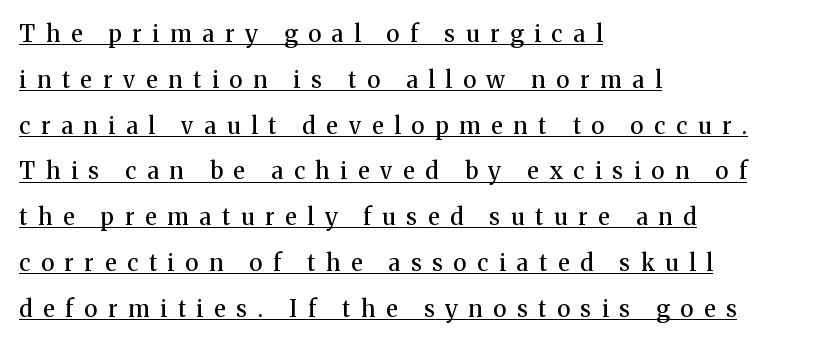
{"italic": "no", "bold": "semi", "underline": "yes", "align": "left", "line_spacing": "loose", "line_spacing_ratio": 1.99, "letter_spacing": "wide", "letter_spacing_em": 0.47, "glyph_px": 23}
